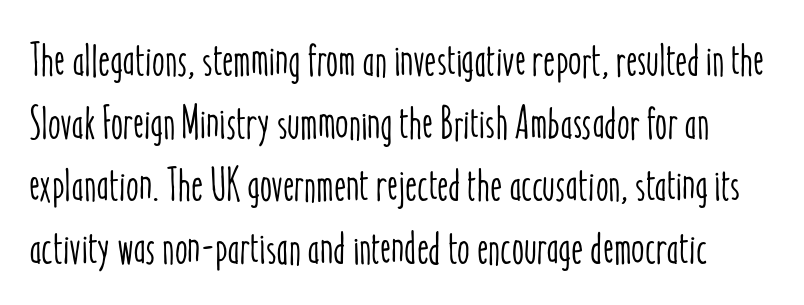
{"italic": "no", "width": "condensed", "stroke_contrast": "low", "x_height": "medium", "monospaced": "no", "underline": "no", "line_spacing": "normal", "line_spacing_ratio": 1.36, "letter_spacing": "normal", "letter_spacing_em": 0.0, "glyph_px": 46}
